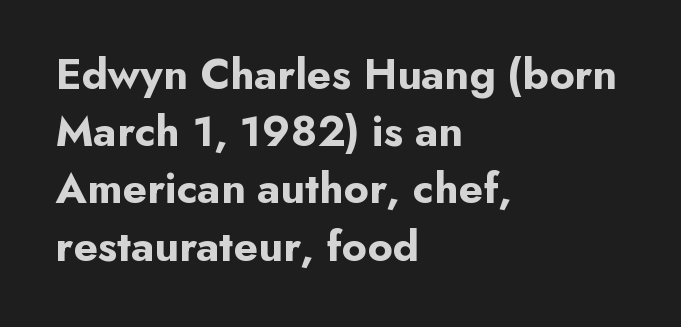
Q: Is the text bold? A: Yes.
Q: Is the text italic (slanted)? A: No, it is upright.
Q: Is the typeface a serif or a sans-serif typeface? A: Sans-serif.
Q: Is the text underlined? A: No.
Q: How is the paragraph aligned? A: Left-aligned.
Q: Is the spacing between letters normal or unusually wide? A: Normal.
Q: Is the spacing between lines tight, normal or loose? A: Normal.
Q: Width (condensed, normal, or wide)? A: Normal.
Q: Stroke contrast? A: Low.
Q: x-height? A: Small.
Q: Monospaced? A: No.
